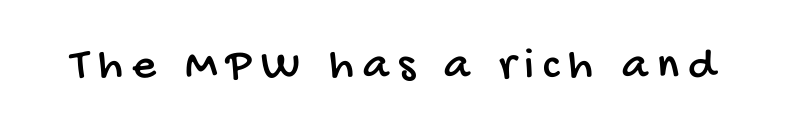
The image shows 46 px condensed sans-serif type; set unusually wide letter spacing (+0.2 em), not underlined; low stroke contrast and a large x-height.
